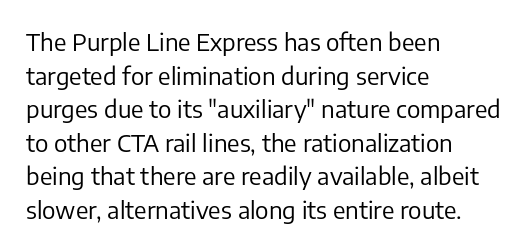
Does the copy run flush right? No — it runs flush left. Does extra space separate the letters? No, they use regular spacing. The letters look calm and open, with moderate or lighter stems. Beneath every word, the page is bare. Normally led — the rows are evenly, conventionally spaced.
